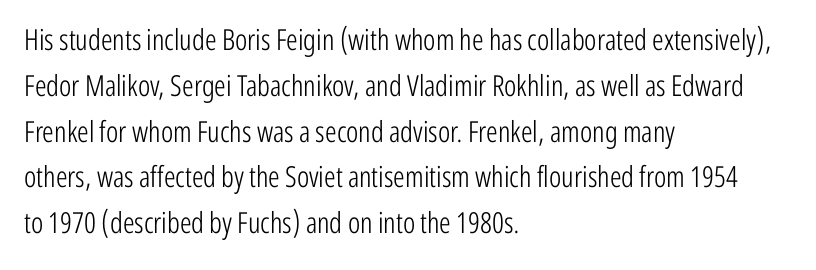
Q: Is the text bold? A: No.
Q: Is the text italic (slanted)? A: No, it is upright.
Q: Is the typeface a serif or a sans-serif typeface? A: Sans-serif.
Q: Is the text underlined? A: No.
Q: How is the paragraph aligned? A: Left-aligned.
Q: Is the spacing between letters normal or unusually wide? A: Normal.
Q: Is the spacing between lines tight, normal or loose? A: Normal.
Q: Width (condensed, normal, or wide)? A: Condensed.
Q: Stroke contrast? A: Low.
Q: x-height? A: Medium.
Q: Monospaced? A: No.
